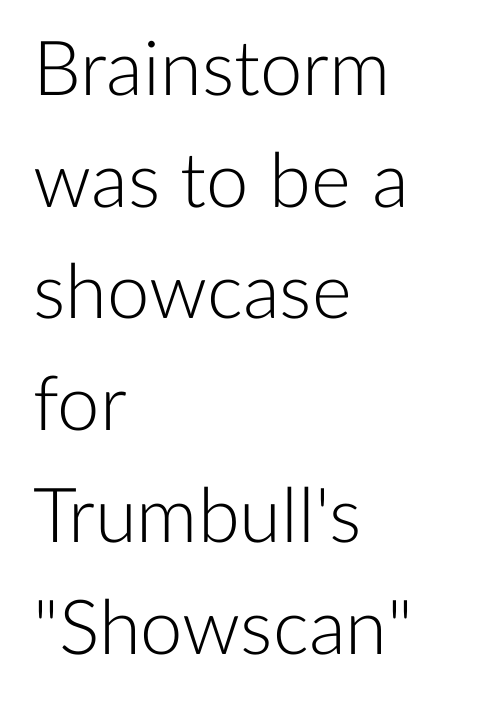
{"serif": "no", "italic": "no", "bold": "no", "weight": "light", "width": "normal", "stroke_contrast": "low", "x_height": "medium", "monospaced": "no", "underline": "no", "align": "left", "line_spacing": "normal", "line_spacing_ratio": 1.47, "letter_spacing": "normal", "letter_spacing_em": 0.0, "glyph_px": 76}
